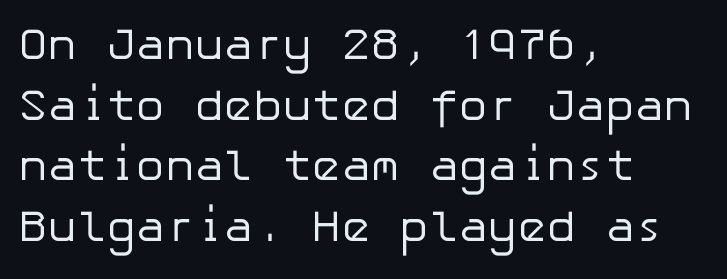
Q: Is the text bold? A: No.
Q: Is the text italic (slanted)? A: No, it is upright.
Q: Is the typeface a serif or a sans-serif typeface? A: Sans-serif.
Q: Is the text underlined? A: No.
Q: How is the paragraph aligned? A: Left-aligned.
Q: Is the spacing between letters normal or unusually wide? A: Normal.
Q: Is the spacing between lines tight, normal or loose? A: Normal.
Q: Width (condensed, normal, or wide)? A: Normal.
Q: Stroke contrast? A: Low.
Q: x-height? A: Medium.
